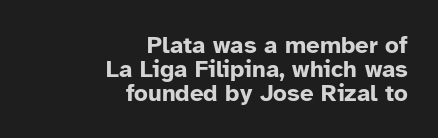
Just letters on the line, the space beneath them empty. Vertical spacing — tight. The typography opts for an upright posture over an oblique one. Caption: standard tracking, unaltered. One-word summary of the alignment: right. I'd describe the lettering as bold — thick and assertive.
